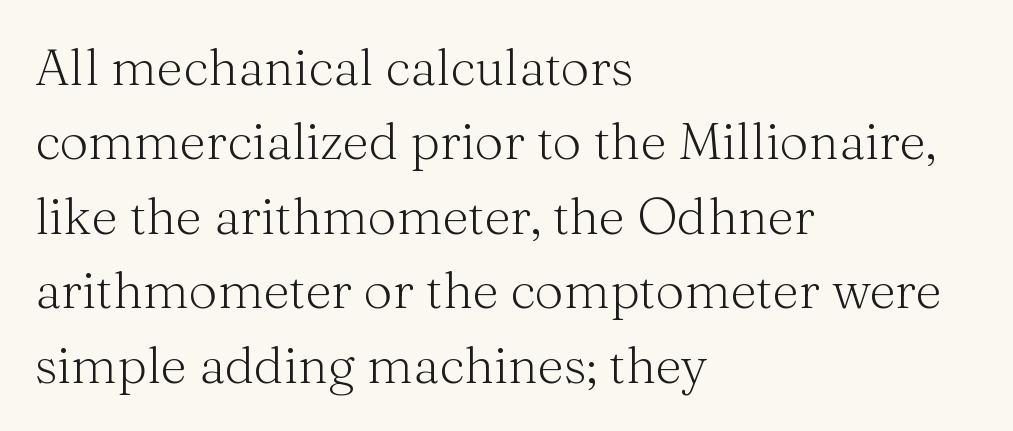
The image shows 51 px light serif type, upright; set left-aligned, normal line spacing (1.46x), normal letter spacing, not underlined; medium stroke contrast and a medium x-height.
